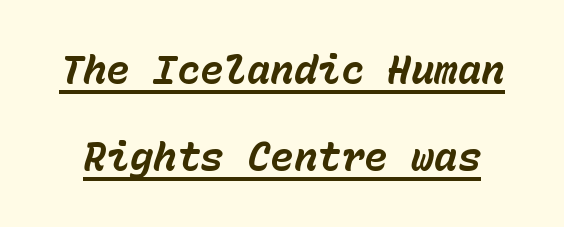
{"italic": "yes", "lean": "right", "slant_degrees": 15, "bold": "yes", "weight": "bold", "width": "normal", "stroke_contrast": "low", "x_height": "medium", "monospaced": "yes", "underline": "yes", "line_spacing": "loose", "line_spacing_ratio": 2.23, "letter_spacing": "normal", "letter_spacing_em": 0.0, "glyph_px": 39}
